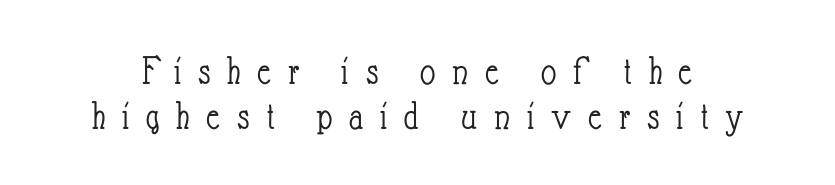
Q: Is the text bold? A: No.
Q: Is the text italic (slanted)? A: No, it is upright.
Q: Is the text underlined? A: No.
Q: Is the spacing between letters normal or unusually wide? A: Unusually wide.
Q: Is the spacing between lines tight, normal or loose? A: Tight.
Q: Width (condensed, normal, or wide)? A: Condensed.
Q: Stroke contrast? A: Low.
Q: x-height? A: Small.
Q: Monospaced? A: No.
